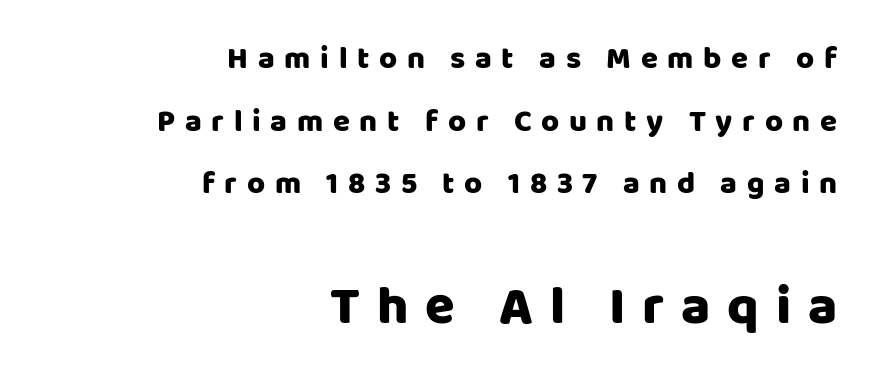
{"serif": "no", "italic": "no", "width": "normal", "stroke_contrast": "low", "x_height": "large", "monospaced": "no", "underline": "no", "align": "right", "line_spacing": "loose", "line_spacing_ratio": 2.02, "letter_spacing": "wide", "letter_spacing_em": 0.31, "larger_block": "second", "size_ratio": 1.74, "glyph_px": 54}
